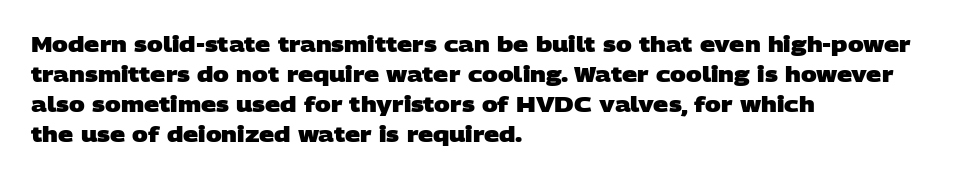
The image shows 21 px bold type; set left-aligned, normal line spacing (1.43x), normal letter spacing, not underlined.
